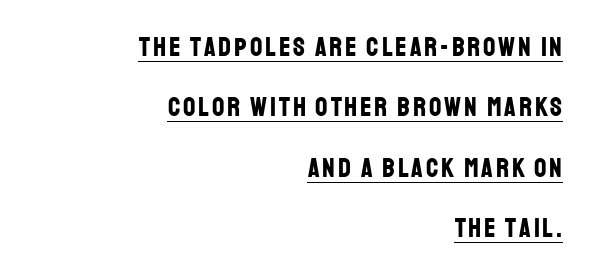
Q: Is the text bold? A: Yes.
Q: Is the text italic (slanted)? A: No, it is upright.
Q: Is the text underlined? A: Yes.
Q: How is the paragraph aligned? A: Right-aligned.
Q: Is the spacing between lines tight, normal or loose? A: Loose.
